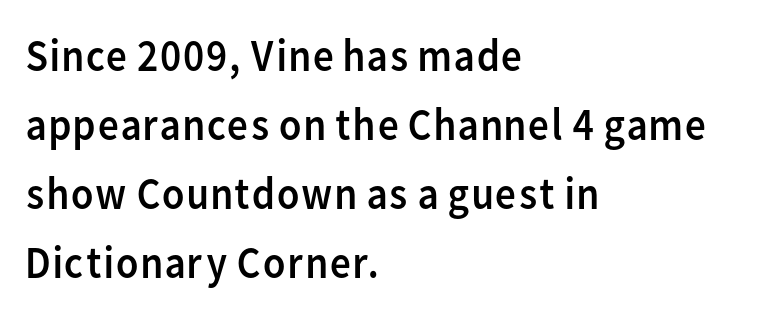
The image shows 46 px regular-weight sans-serif type, upright; set left-aligned, normal line spacing (1.5x), normal letter spacing, not underlined; low stroke contrast and a medium x-height.
